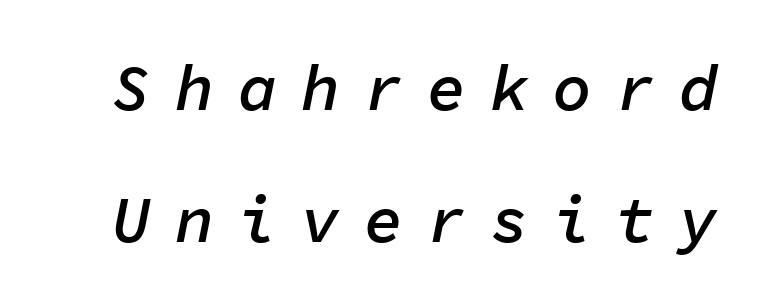
Q: Is the text bold? A: Semi-bold.
Q: Is the text italic (slanted)? A: Yes, it leans right by about 11 degrees.
Q: Is the text underlined? A: No.
Q: Is the spacing between letters normal or unusually wide? A: Unusually wide.
Q: Is the spacing between lines tight, normal or loose? A: Loose.
Q: Width (condensed, normal, or wide)? A: Normal.
Q: Stroke contrast? A: Low.
Q: x-height? A: Medium.
Q: Monospaced? A: Yes.
